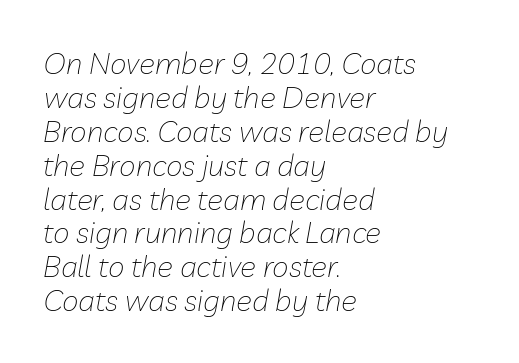
The line-height multiplier appears low, near solid setting. Beneath every word, the page is bare. One-word summary of the alignment: left. Do the characters align in a grid? No, the font is proportional.
